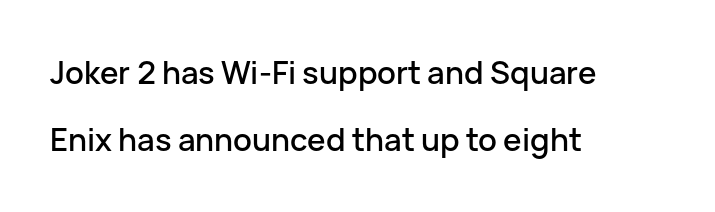
The image shows 31 px sans-serif type, upright; set left-aligned, loose line spacing (2.17x), normal letter spacing, not underlined; low stroke contrast and a medium x-height.
